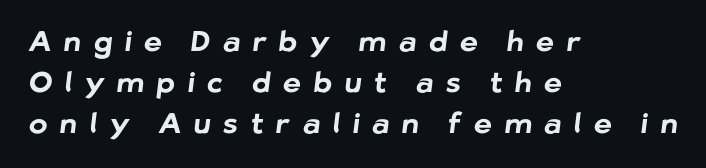
Q: Is the text bold? A: Yes.
Q: Is the typeface a serif or a sans-serif typeface? A: Sans-serif.
Q: Is the text underlined? A: No.
Q: How is the paragraph aligned? A: Left-aligned.
Q: Is the spacing between letters normal or unusually wide? A: Unusually wide.
Q: Is the spacing between lines tight, normal or loose? A: Normal.
Q: Width (condensed, normal, or wide)? A: Normal.
Q: Stroke contrast? A: Low.
Q: x-height? A: Medium.
Q: Monospaced? A: No.
